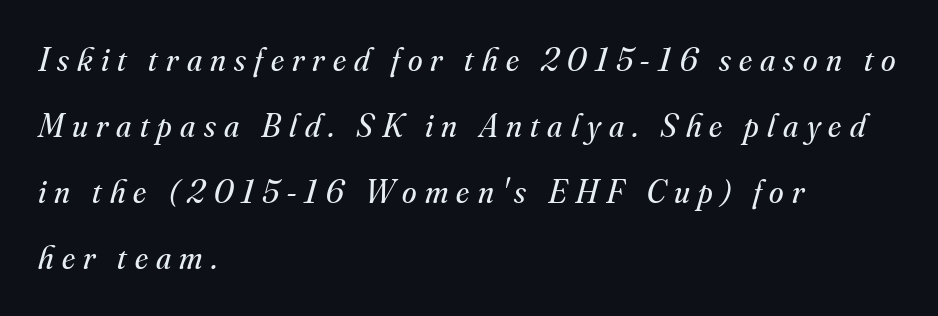
{"serif": "yes", "italic": "yes", "lean": "right", "slant_degrees": 16, "bold": "no", "weight": "regular", "width": "normal", "stroke_contrast": "medium", "x_height": "small", "monospaced": "no", "underline": "no", "align": "left", "line_spacing": "loose", "line_spacing_ratio": 2.0, "letter_spacing": "wide", "letter_spacing_em": 0.25, "glyph_px": 33}
